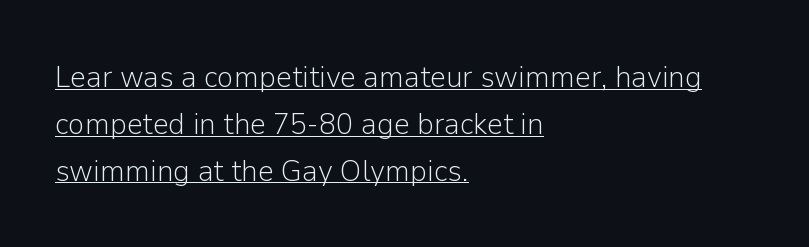
{"serif": "no", "italic": "no", "bold": "no", "weight": "light", "width": "normal", "stroke_contrast": "low", "x_height": "medium", "monospaced": "no", "underline": "yes", "align": "left", "line_spacing": "normal", "line_spacing_ratio": 1.51, "letter_spacing": "normal", "letter_spacing_em": 0.0, "glyph_px": 31}
